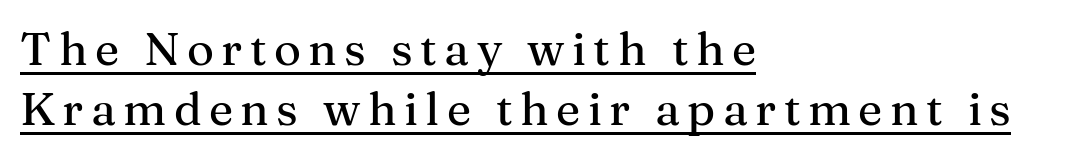
{"serif": "yes", "italic": "no", "width": "normal", "stroke_contrast": "medium", "x_height": "medium", "monospaced": "no", "underline": "yes", "align": "left", "line_spacing": "normal", "line_spacing_ratio": 1.3, "glyph_px": 46}
